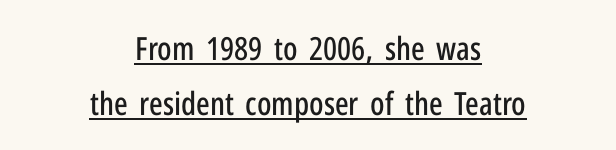
The image shows 32 px condensed sans-serif type, upright; set centered, line spacing 1.71x, normal letter spacing, underlined; low stroke contrast and a medium x-height.
